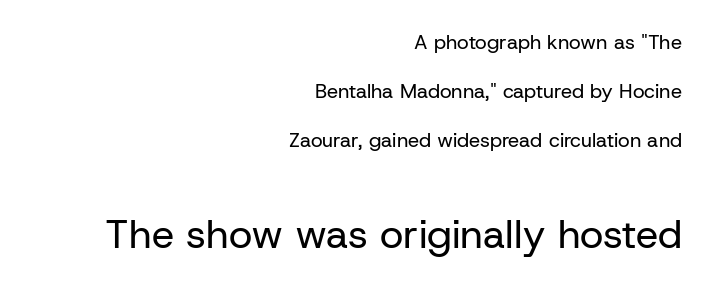
The image shows 40 px regular-weight sans-serif type, upright; set right-aligned, loose line spacing (2.45x), normal letter spacing, not underlined; the second (bottom) block is 2.0x larger; low stroke contrast and a medium x-height.
